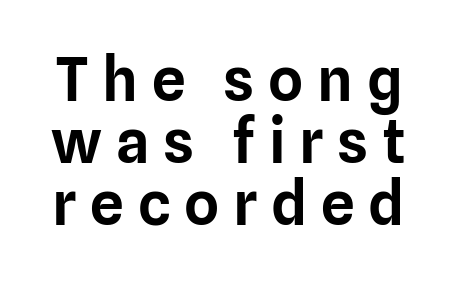
The image shows 60 px sans-serif type, upright; set tight line spacing (1.03x), unusually wide letter spacing (+0.23 em), not underlined; low stroke contrast and a medium x-height.
